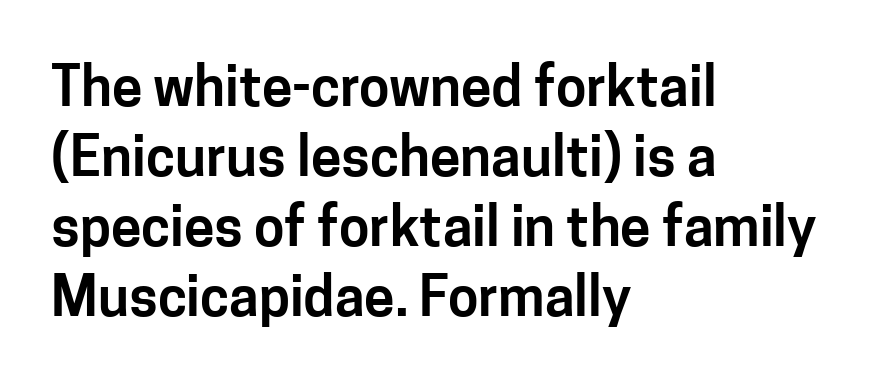
Q: Is the text italic (slanted)? A: No, it is upright.
Q: Is the typeface a serif or a sans-serif typeface? A: Sans-serif.
Q: Is the text underlined? A: No.
Q: How is the paragraph aligned? A: Left-aligned.
Q: Is the spacing between letters normal or unusually wide? A: Normal.
Q: Is the spacing between lines tight, normal or loose? A: Normal.
Q: Width (condensed, normal, or wide)? A: Normal.
Q: Stroke contrast? A: Low.
Q: x-height? A: Medium.
Q: Monospaced? A: No.
